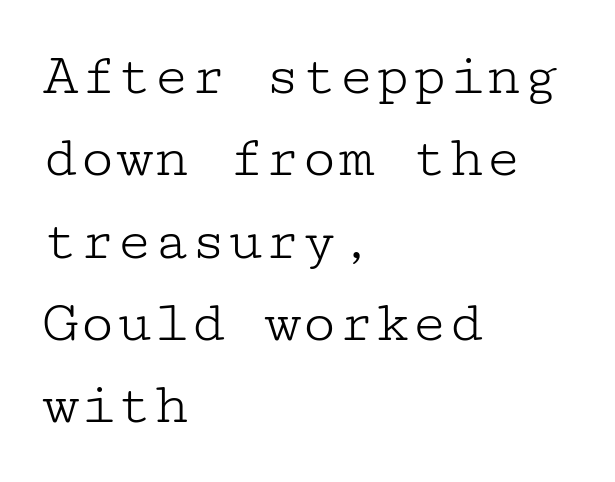
{"serif": "yes", "italic": "no", "bold": "no", "weight": "light", "width": "wide", "stroke_contrast": "low", "x_height": "medium", "underline": "no", "align": "left", "line_spacing": "normal", "line_spacing_ratio": 1.35, "letter_spacing": "normal", "letter_spacing_em": 0.0, "glyph_px": 61}
